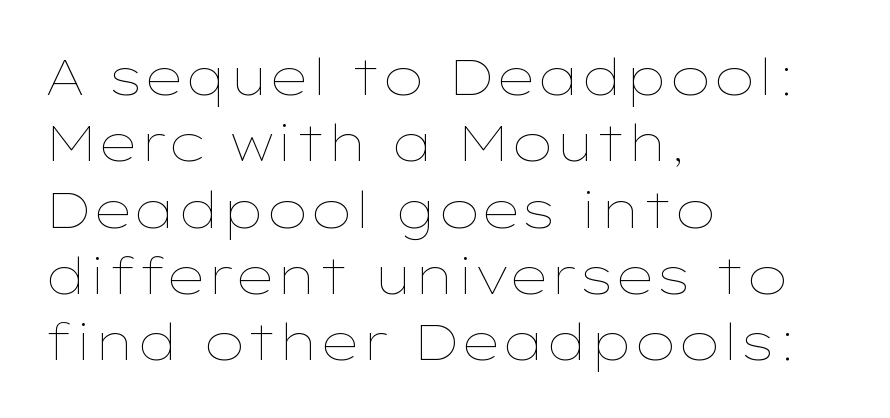
Q: Is the text bold? A: No.
Q: Is the text italic (slanted)? A: No, it is upright.
Q: Is the text underlined? A: No.
Q: How is the paragraph aligned? A: Left-aligned.
Q: Is the spacing between letters normal or unusually wide? A: Normal.
Q: Is the spacing between lines tight, normal or loose? A: Normal.
Q: Width (condensed, normal, or wide)? A: Wide.
Q: Stroke contrast? A: Low.
Q: x-height? A: Medium.
Q: Monospaced? A: No.
